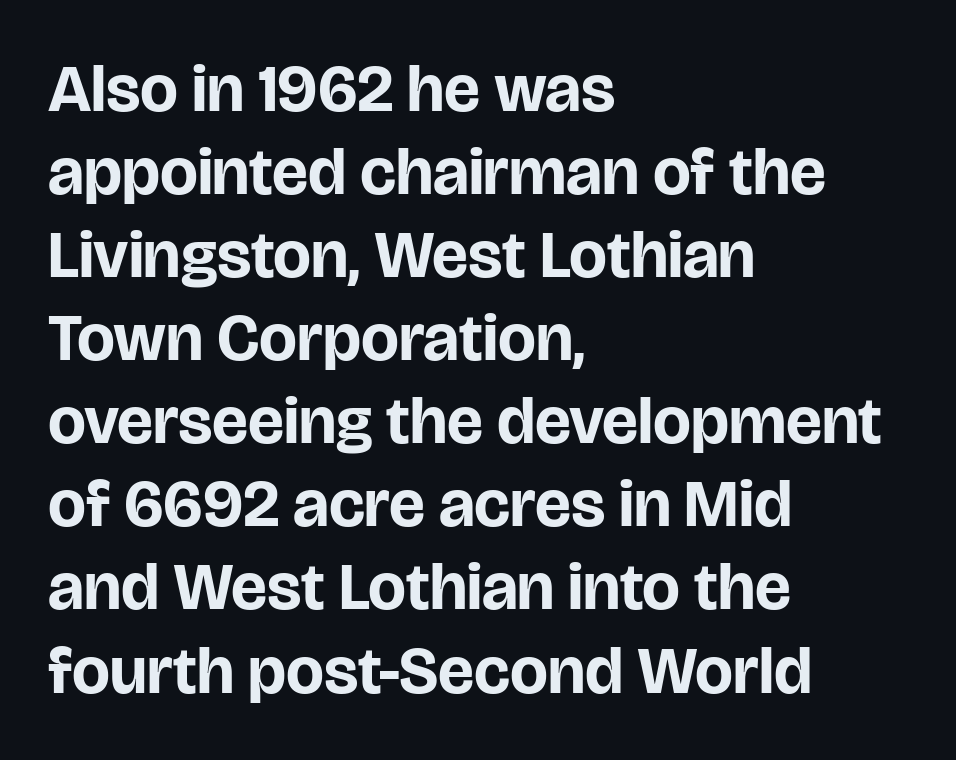
Q: Is the text bold? A: Yes.
Q: Is the text italic (slanted)? A: No, it is upright.
Q: Is the typeface a serif or a sans-serif typeface? A: Sans-serif.
Q: Is the text underlined? A: No.
Q: How is the paragraph aligned? A: Left-aligned.
Q: Is the spacing between letters normal or unusually wide? A: Normal.
Q: Width (condensed, normal, or wide)? A: Normal.
Q: Stroke contrast? A: Low.
Q: x-height? A: Large.
Q: Monospaced? A: No.
